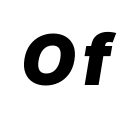
The image shows 71 px heavy type, italic (leaning right); set not underlined; low stroke contrast and a medium x-height.
